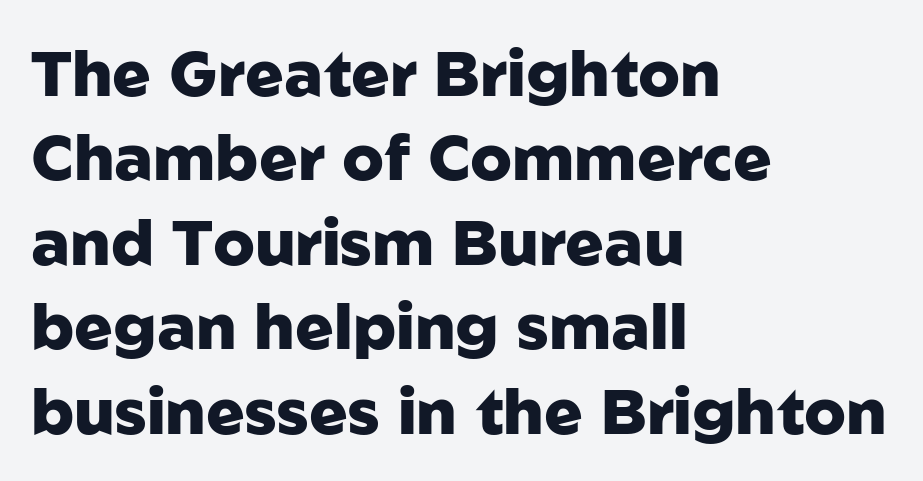
The image shows 64 px heavy sans-serif type, upright; set left-aligned, normal line spacing (1.32x), normal letter spacing, not underlined; low stroke contrast and a medium x-height.
